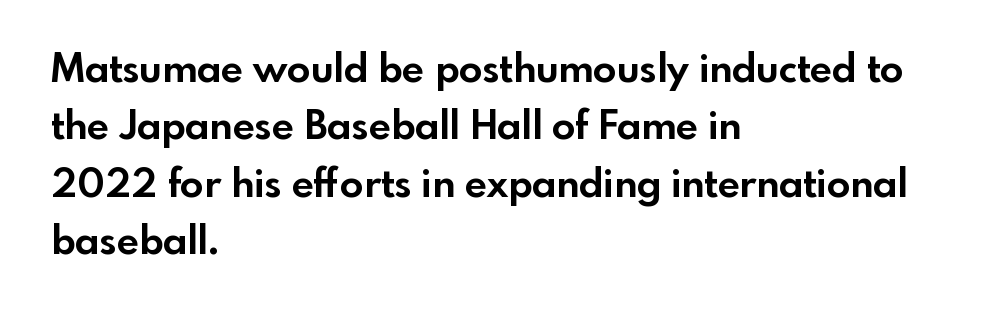
Is this a fixed-width face? No — the glyphs have proportional, varying widths. Compared with typical paragraphs, the rows here are spaced about the same. The passage shown is emphatically bold. Quick note: not italic, upright. Typeset ragged right — the left edge is the straight one.
